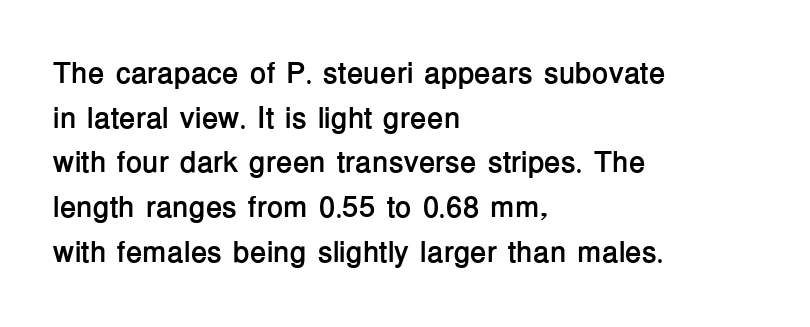
Q: Is the text bold? A: Yes.
Q: Is the text italic (slanted)? A: No, it is upright.
Q: Is the typeface a serif or a sans-serif typeface? A: Sans-serif.
Q: Is the text underlined? A: No.
Q: How is the paragraph aligned? A: Left-aligned.
Q: Is the spacing between letters normal or unusually wide? A: Normal.
Q: Is the spacing between lines tight, normal or loose? A: Normal.
Q: Width (condensed, normal, or wide)? A: Normal.
Q: Stroke contrast? A: Low.
Q: x-height? A: Medium.
Q: Monospaced? A: No.
